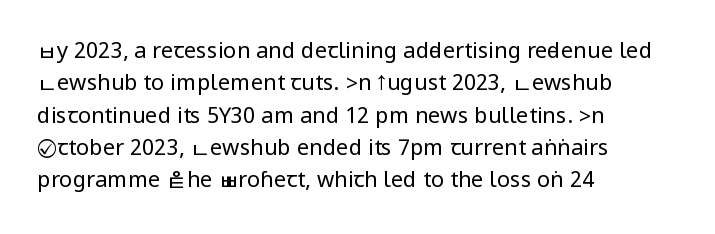
Q: Is the text bold? A: No.
Q: Is the text italic (slanted)? A: No, it is upright.
Q: Is the text underlined? A: No.
Q: How is the paragraph aligned? A: Left-aligned.
Q: Is the spacing between letters normal or unusually wide? A: Normal.
Q: Is the spacing between lines tight, normal or loose? A: Normal.
